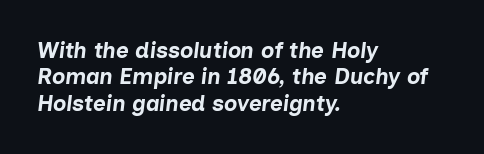
The whole block is typeset with a tilt. Each word holds together tightly as a unit, with standard inter-letter gaps. The sample has been set heavy, in full bold. The compositor pushed each line to the left boundary. Quick note: underline off.
